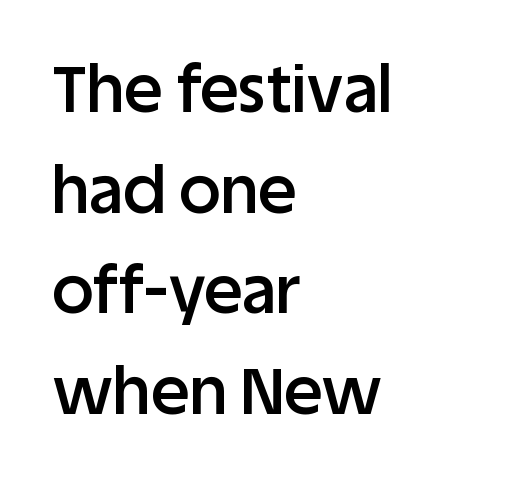
The image shows 65 px semibold sans-serif type, upright; set left-aligned, normal line spacing (1.55x), normal letter spacing, not underlined; low stroke contrast and a large x-height.
